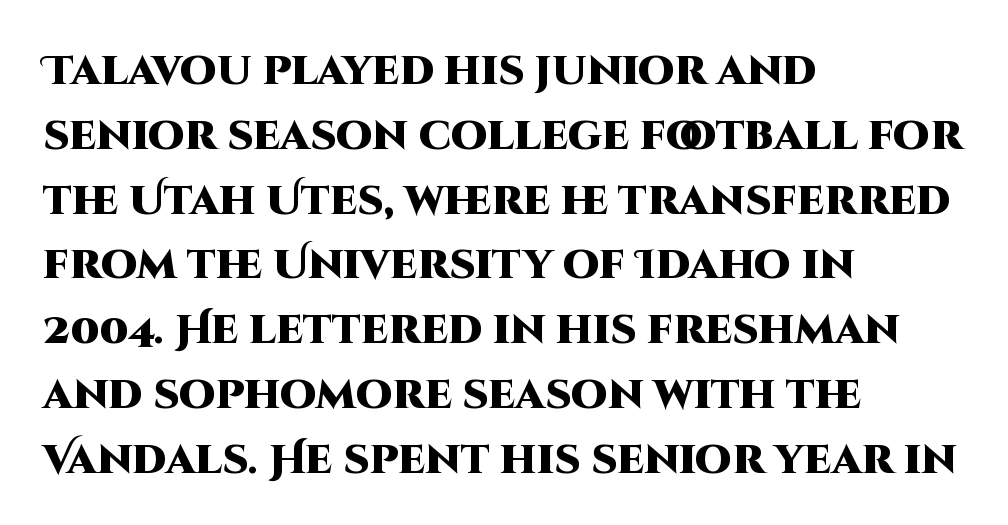
The image shows 41 px heavy sans-serif type, upright; set left-aligned, normal line spacing (1.58x), normal letter spacing, not underlined; high stroke contrast and a large x-height.
